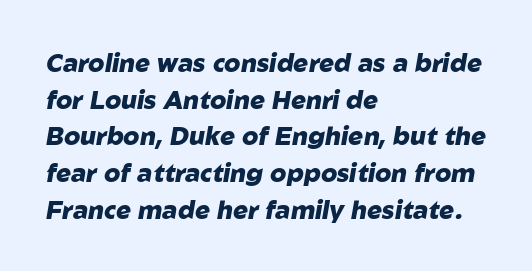
{"italic": "yes", "lean": "right", "slant_degrees": 10, "bold": "yes", "underline": "no", "align": "left", "line_spacing": "normal", "line_spacing_ratio": 1.47, "letter_spacing": "normal", "letter_spacing_em": 0.0, "glyph_px": 25}
